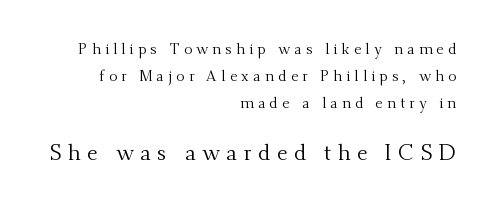
Think standard paragraph weight, or any step lighter than that. The setting favours the right margin, as signatures and pull-quotes sometimes do. Reading top to bottom, the characters get bigger at the block break. If you drew a line through each stem, it would be perfectly vertical. Plain, unruled lines of type. Caption: expanded tracking, letters set apart.
